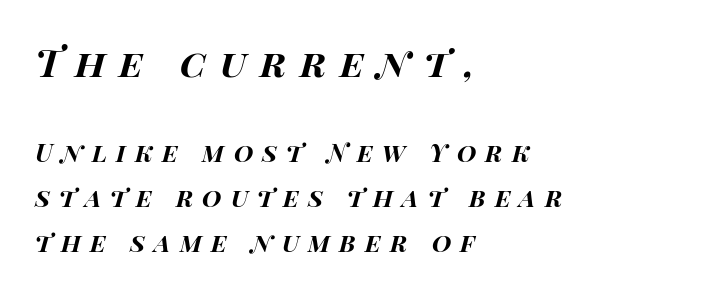
{"italic": "yes", "lean": "right", "slant_degrees": 14, "bold": "yes", "weight": "bold", "width": "wide", "stroke_contrast": "high", "x_height": "large", "monospaced": "no", "underline": "no", "align": "left", "line_spacing_ratio": 1.8, "letter_spacing": "wide", "letter_spacing_em": 0.36, "larger_block": "first", "size_ratio": 1.52, "glyph_px": 38}
